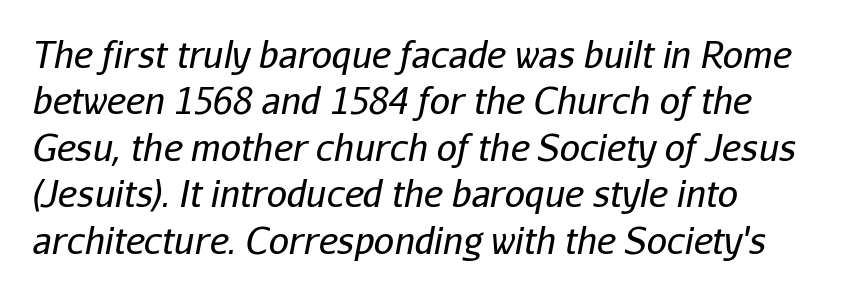
The image shows 36 px regular-weight type, italic (leaning right); set left-aligned, normal line spacing (1.29x), normal letter spacing, not underlined; low stroke contrast and a medium x-height.
